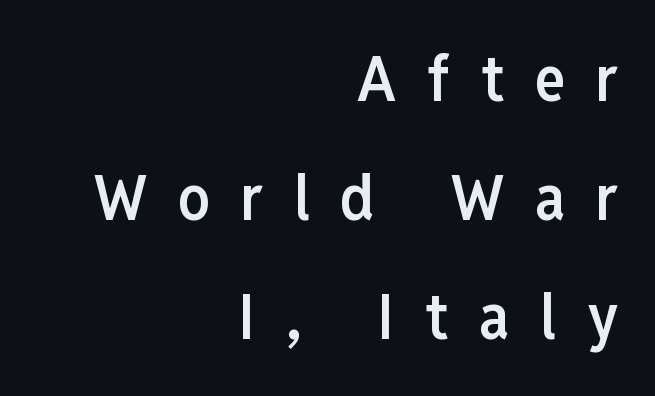
Q: Is the text bold? A: Semi-bold.
Q: Is the text italic (slanted)? A: No, it is upright.
Q: Is the typeface a serif or a sans-serif typeface? A: Sans-serif.
Q: Is the text underlined? A: No.
Q: How is the paragraph aligned? A: Right-aligned.
Q: Is the spacing between letters normal or unusually wide? A: Unusually wide.
Q: Width (condensed, normal, or wide)? A: Condensed.
Q: Stroke contrast? A: Low.
Q: x-height? A: Medium.
Q: Monospaced? A: No.
